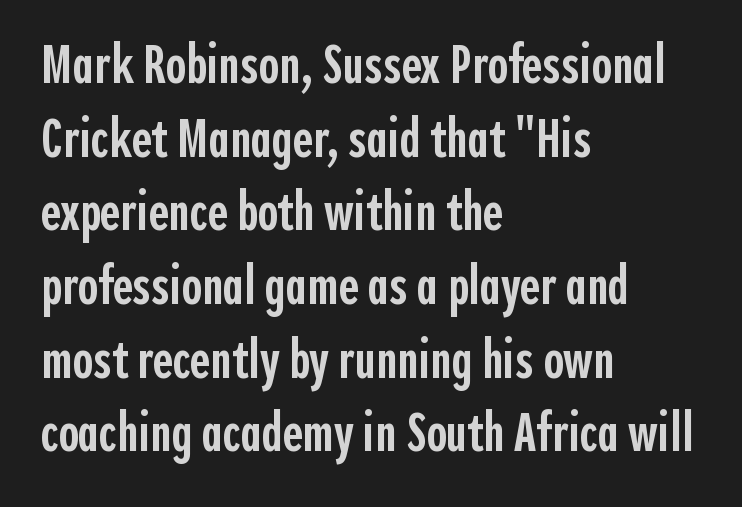
Q: Is the text bold? A: Semi-bold.
Q: Is the text italic (slanted)? A: No, it is upright.
Q: Is the typeface a serif or a sans-serif typeface? A: Sans-serif.
Q: Is the text underlined? A: No.
Q: How is the paragraph aligned? A: Left-aligned.
Q: Is the spacing between letters normal or unusually wide? A: Normal.
Q: Is the spacing between lines tight, normal or loose? A: Normal.
Q: Width (condensed, normal, or wide)? A: Condensed.
Q: x-height? A: Medium.
Q: Monospaced? A: No.
